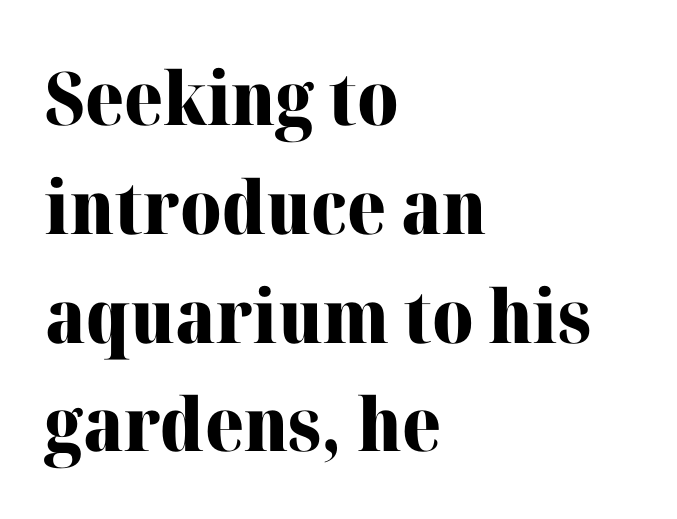
Is the letter spacing exaggerated? No — it looks like the ordinary default. The letters stand upright; this is a roman face. The type family on display is of the serif kind. Summary of weight: heavy, a full bold.
